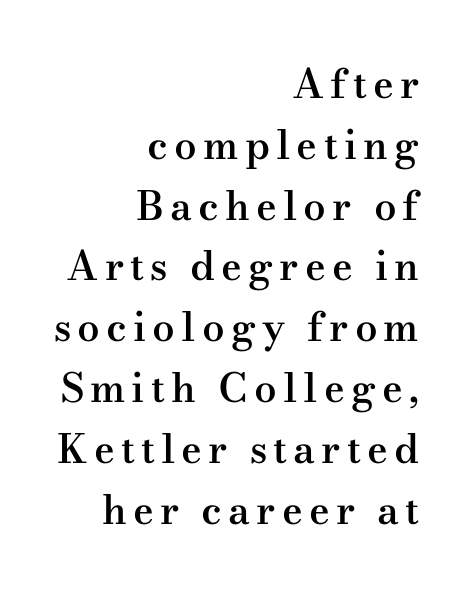
{"serif": "yes", "italic": "no", "bold": "semi", "weight": "semibold", "width": "wide", "stroke_contrast": "medium", "x_height": "small", "monospaced": "no", "underline": "no", "align": "right", "line_spacing": "normal", "line_spacing_ratio": 1.52, "glyph_px": 40}
